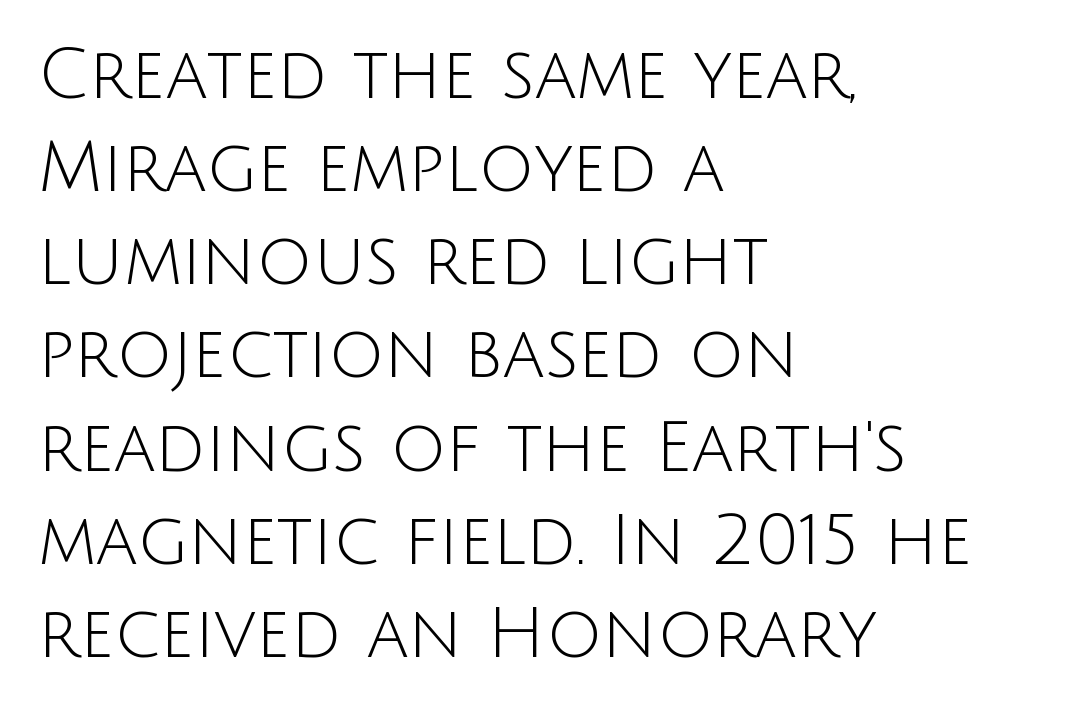
{"serif": "no", "italic": "no", "bold": "no", "weight": "light", "width": "normal", "stroke_contrast": "low", "x_height": "large", "monospaced": "no", "underline": "no", "align": "left", "line_spacing": "normal", "line_spacing_ratio": 1.35, "letter_spacing": "normal", "letter_spacing_em": 0.0, "glyph_px": 69}
